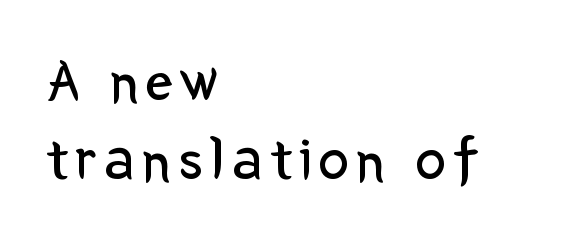
{"serif": "no", "italic": "no", "bold": "no", "weight": "regular", "width": "normal", "stroke_contrast": "low", "x_height": "medium", "monospaced": "no", "underline": "no", "align": "left", "line_spacing": "normal", "line_spacing_ratio": 1.28, "glyph_px": 62}
